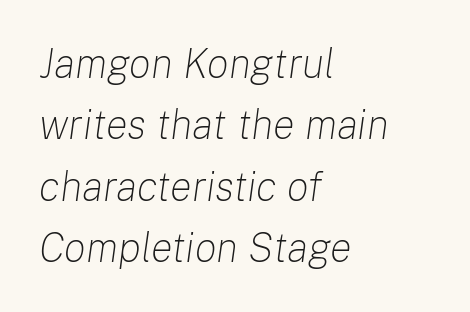
Each letter keeps its own natural width here, so spacing adapts to shape. There is no visible air inserted between adjacent glyphs. This is not heavy type; no bold has been used. This rendering features lettering with no underline.
